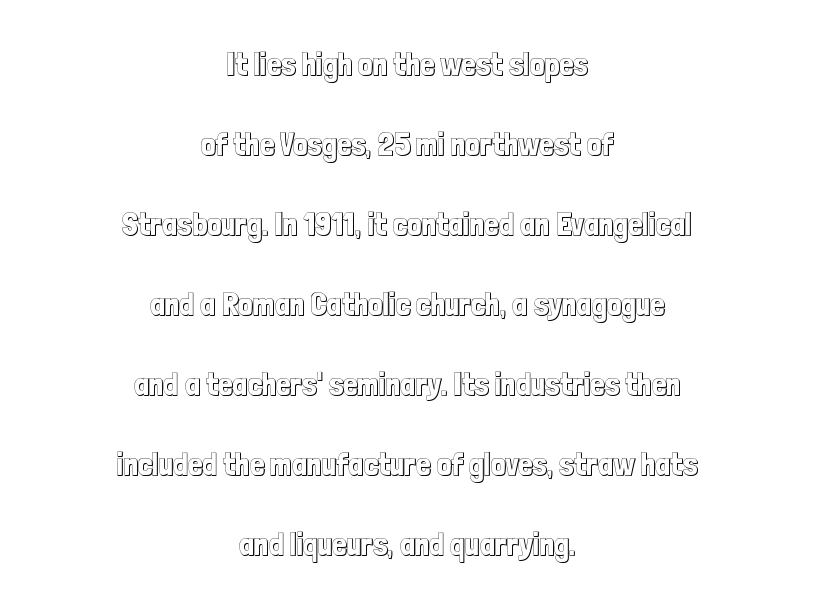
The image shows 32 px condensed type, upright; set centered, loose line spacing (2.5x), normal letter spacing, not underlined; a medium x-height.
